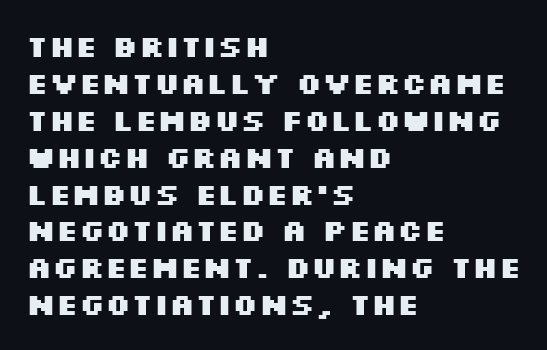
Q: Is the text bold? A: Yes.
Q: Is the text italic (slanted)? A: No, it is upright.
Q: Is the typeface a serif or a sans-serif typeface? A: Sans-serif.
Q: Is the text underlined? A: No.
Q: How is the paragraph aligned? A: Left-aligned.
Q: Is the spacing between letters normal or unusually wide? A: Normal.
Q: Width (condensed, normal, or wide)? A: Wide.
Q: Stroke contrast? A: Medium.
Q: x-height? A: Large.
Q: Monospaced? A: No.
